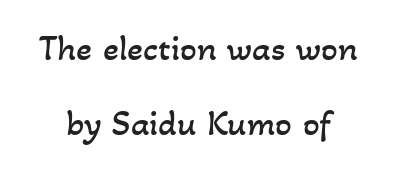
Letter spacing: default. The rendering uses a large line-height, opening up the rows. Note the varied advance widths — an 'i' is clearly narrower than an 'm'. Bold? No — there's no thickening of the strokes. Honestly, there is no underline to notice here at all.
